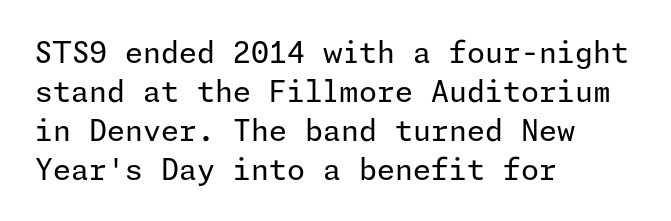
The rendering anchors every line to the left-hand side. No heavy texture on the line: the type isn't bold. Successive baselines arrive at the customary interval. The glyphs in this specimen are sans serif. Rendered with straight, roman letterforms.
